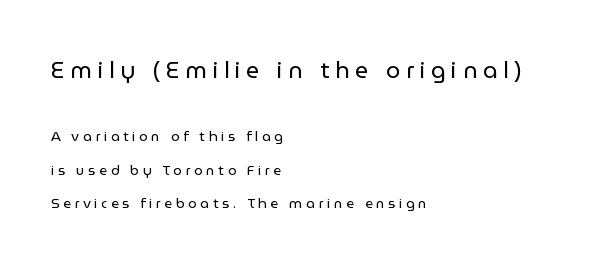
Block one is the big one; block two sits smaller underneath. The letterforms stand isolated, each surrounded by extra space. A bare baseline throughout the passage. The typography opts for an upright posture over an oblique one. If you drew a ruler down the left edge, every line would touch it.
